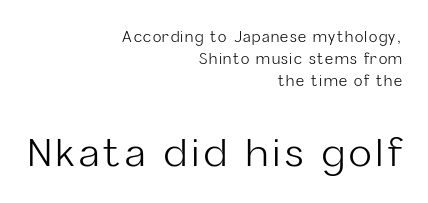
{"serif": "no", "italic": "no", "bold": "no", "weight": "light", "width": "normal", "stroke_contrast": "low", "x_height": "medium", "monospaced": "no", "underline": "no", "align": "right", "line_spacing": "normal", "line_spacing_ratio": 1.58, "larger_block": "second", "size_ratio": 2.71, "glyph_px": 38}
